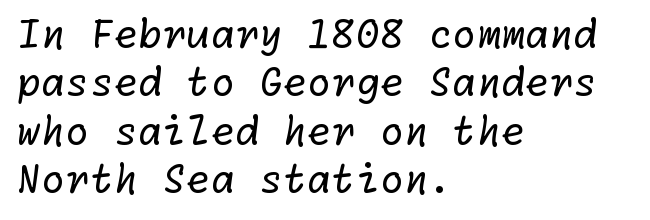
The passage is arranged the way most books set body copy — flush left. How are the letters spaced? Ordinarily, with no added tracking. Letters rest on an invisible, unmarked baseline. Stem width sits at or under what a default text font uses.
